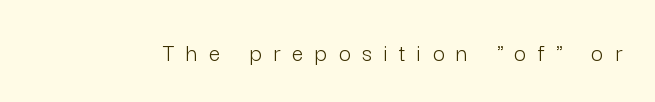
The glyphs are unaccompanied by any horizontal stroke below them. This is the regular roman posture of the typeface. Think standard paragraph weight, or any step lighter than that. The tracking jumps out immediately: characters are airy and widely separated.
